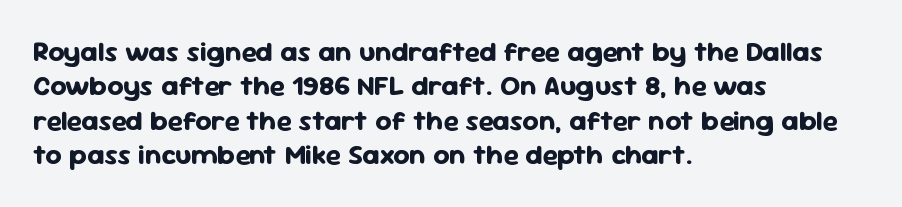
{"serif": "no", "italic": "no", "bold": "yes", "weight": "bold", "width": "normal", "stroke_contrast": "low", "x_height": "medium", "monospaced": "no", "underline": "no", "align": "left", "line_spacing_ratio": 1.23, "letter_spacing": "normal", "letter_spacing_em": 0.0, "glyph_px": 28}
